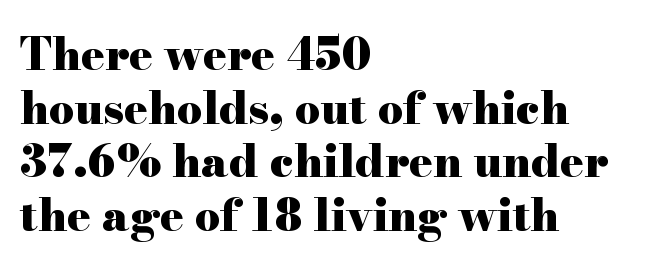
{"serif": "yes", "italic": "no", "bold": "yes", "weight": "heavy", "width": "wide", "stroke_contrast": "high", "x_height": "small", "monospaced": "no", "underline": "no", "align": "left", "line_spacing_ratio": 1.22, "letter_spacing": "normal", "letter_spacing_em": 0.0, "glyph_px": 44}
